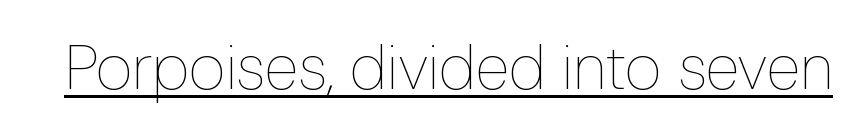
The image shows 63 px thin, condensed type, upright; set normal letter spacing, underlined; low stroke contrast and a medium x-height.
